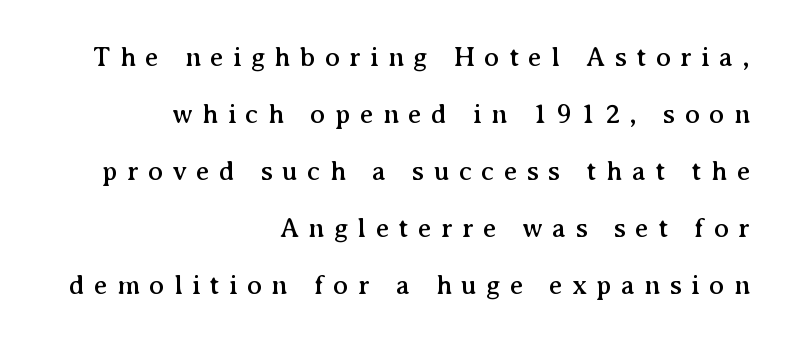
The image shows 28 px serif type, upright; set right-aligned, loose line spacing (2.04x), unusually wide letter spacing (+0.33 em), not underlined; medium stroke contrast and a medium x-height.
